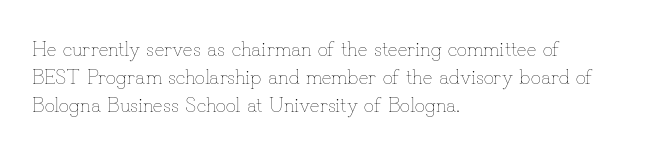
Q: Is the text bold? A: No.
Q: Is the text italic (slanted)? A: No, it is upright.
Q: Is the text underlined? A: No.
Q: How is the paragraph aligned? A: Left-aligned.
Q: Is the spacing between letters normal or unusually wide? A: Normal.
Q: Is the spacing between lines tight, normal or loose? A: Normal.
